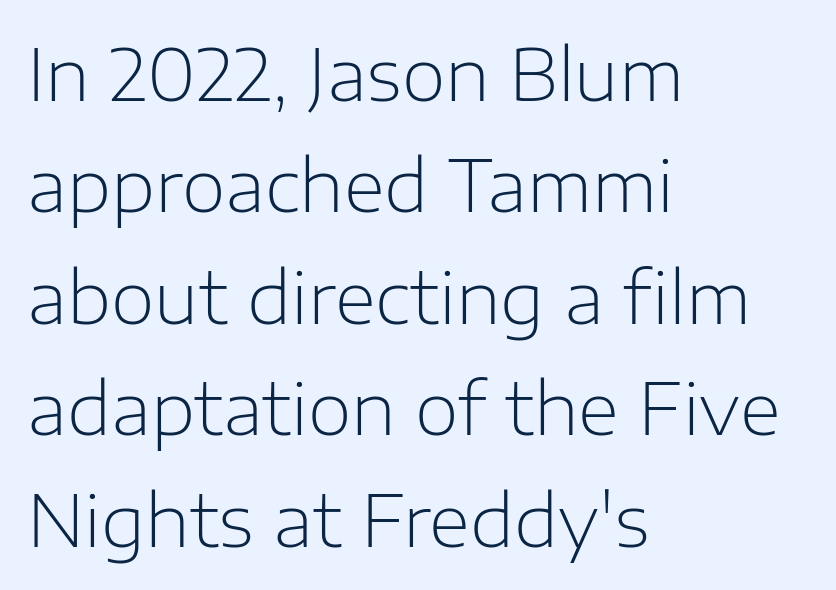
The string is rendered with underlining switched off. Look at the tracking — it's just the regular setting, nothing added. Nope, not italic — everything's standing straight. Unlike a traditional serif, this face leaves its strokes unadorned.
